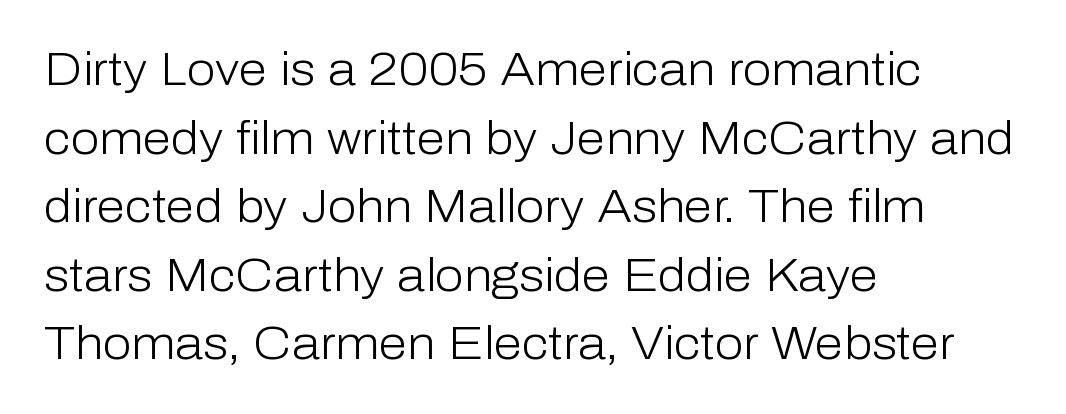
{"serif": "no", "italic": "no", "bold": "no", "weight": "light", "width": "normal", "stroke_contrast": "low", "x_height": "medium", "monospaced": "no", "underline": "no", "align": "left", "line_spacing": "normal", "line_spacing_ratio": 1.49, "letter_spacing": "normal", "letter_spacing_em": 0.0, "glyph_px": 46}
